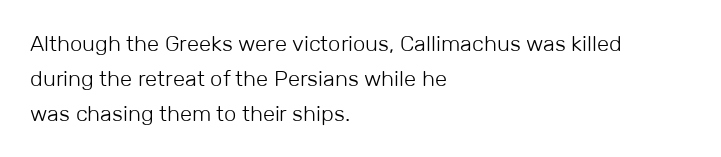
Every stem runs plumb, perpendicular to the baseline. Ink coverage per letter is moderate at most. Does extra space separate the letters? No, they use regular spacing. Line starts are locked; line ends wander. If you measured baseline to baseline, you'd find a middling distance.
